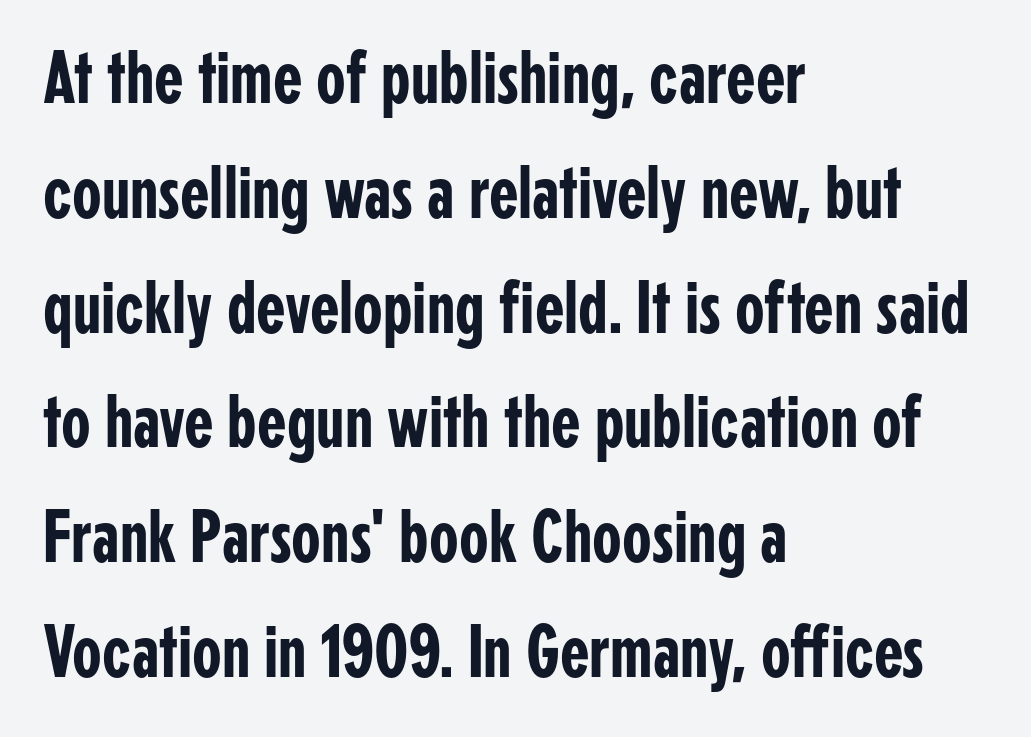
Examine the stroke ends and you'll find no serifs. Visually the block forms a straight wall on the left and a jagged coastline on the right. Bare-footed words on every line. Does extra space separate the letters? No, they use regular spacing.
